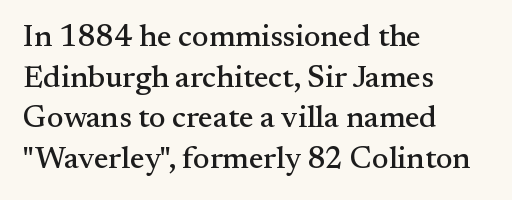
Varying glyph widths throughout — classic text-font behaviour. This block has exactly the height ordinary leading produces. Each line starts at the same left margin while the right side varies. This rendering employs a face with finishing strokes, i.e., a serif. The typography opts for an upright posture over an oblique one.
